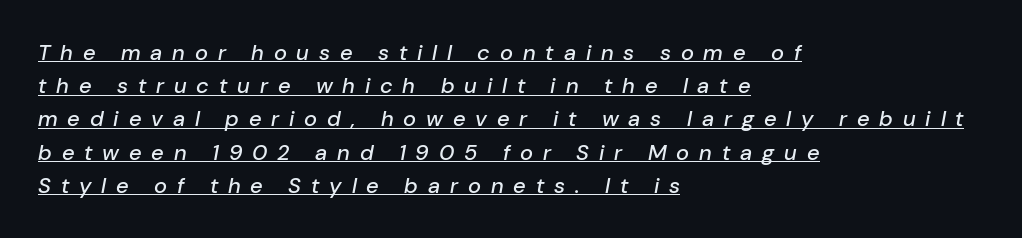
Q: Is the text italic (slanted)? A: Yes, it leans right by about 10 degrees.
Q: Is the text underlined? A: Yes.
Q: How is the paragraph aligned? A: Left-aligned.
Q: Is the spacing between letters normal or unusually wide? A: Unusually wide.
Q: Is the spacing between lines tight, normal or loose? A: Normal.
